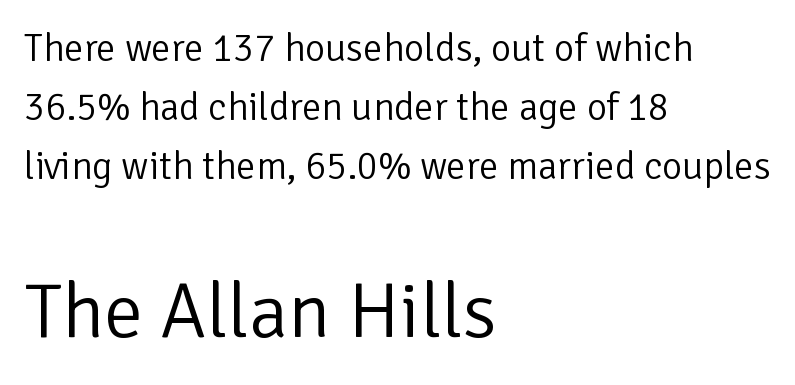
Q: Is the text bold? A: No.
Q: Is the text italic (slanted)? A: No, it is upright.
Q: Is the typeface a serif or a sans-serif typeface? A: Sans-serif.
Q: Is the text underlined? A: No.
Q: How is the paragraph aligned? A: Left-aligned.
Q: Is the spacing between letters normal or unusually wide? A: Normal.
Q: Is the spacing between lines tight, normal or loose? A: Normal.
Q: Which block of text is set in a larger size, the first (top) or the second (bottom)? A: The second (bottom) one.
Q: Width (condensed, normal, or wide)? A: Normal.
Q: Stroke contrast? A: Low.
Q: x-height? A: Medium.
Q: Monospaced? A: No.
